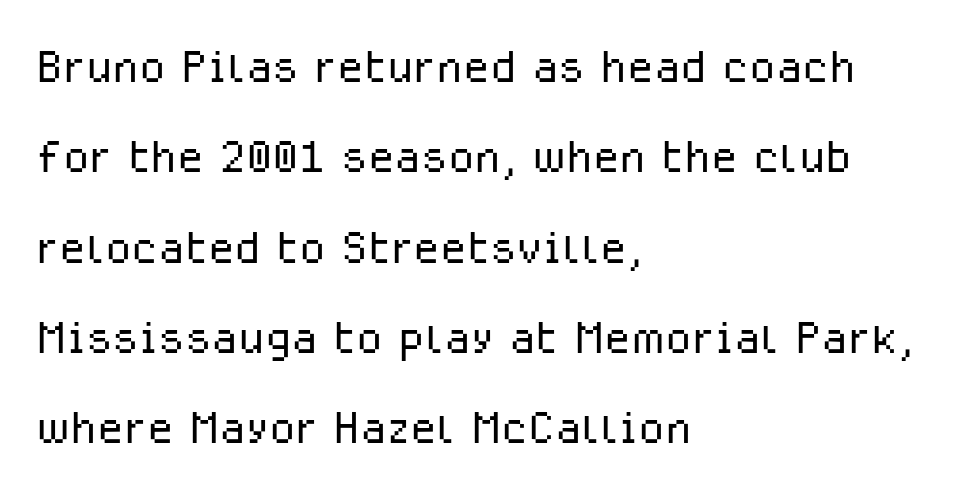
{"serif": "no", "italic": "no", "bold": "no", "weight": "light", "width": "normal", "stroke_contrast": "low", "x_height": "medium", "monospaced": "no", "underline": "no", "align": "left", "line_spacing": "normal", "line_spacing_ratio": 1.48, "letter_spacing": "normal", "letter_spacing_em": 0.0, "glyph_px": 61}
